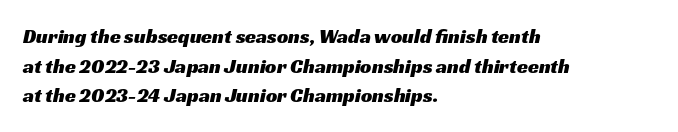
The image shows 20 px text type; set left-aligned, normal line spacing (1.48x), normal letter spacing, not underlined.
